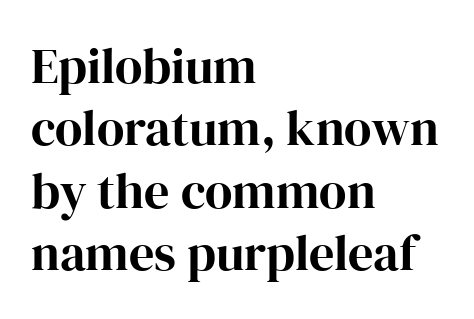
Spacing between characters is what you'd get straight out of the box. Has an underline been added? It has not. Do the characters align in a grid? No, the font is proportional. A roman cut, with each character standing at attention.
